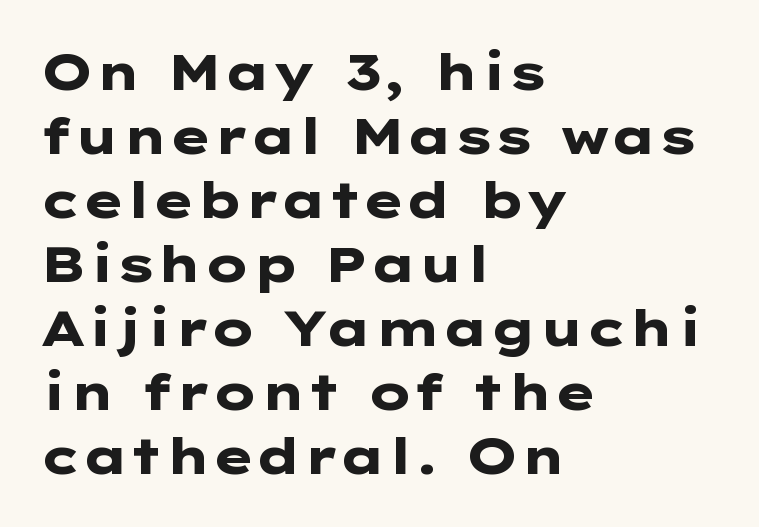
Q: Is the text bold? A: Yes.
Q: Is the text italic (slanted)? A: No, it is upright.
Q: Is the typeface a serif or a sans-serif typeface? A: Sans-serif.
Q: Is the text underlined? A: No.
Q: How is the paragraph aligned? A: Left-aligned.
Q: Is the spacing between letters normal or unusually wide? A: Normal.
Q: Is the spacing between lines tight, normal or loose? A: Normal.
Q: Width (condensed, normal, or wide)? A: Wide.
Q: Stroke contrast? A: Low.
Q: x-height? A: Medium.
